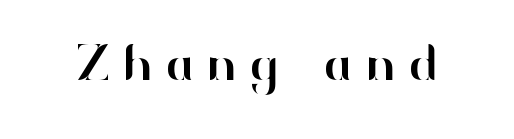
Compared with typical body copy, the letter spacing here is much looser. Check under the words: just untouched page. Proportional: the letters do not fall into vertical columns. Do the letters lean? They stand straight. The text was rendered using a sans face with plain stroke endings.
